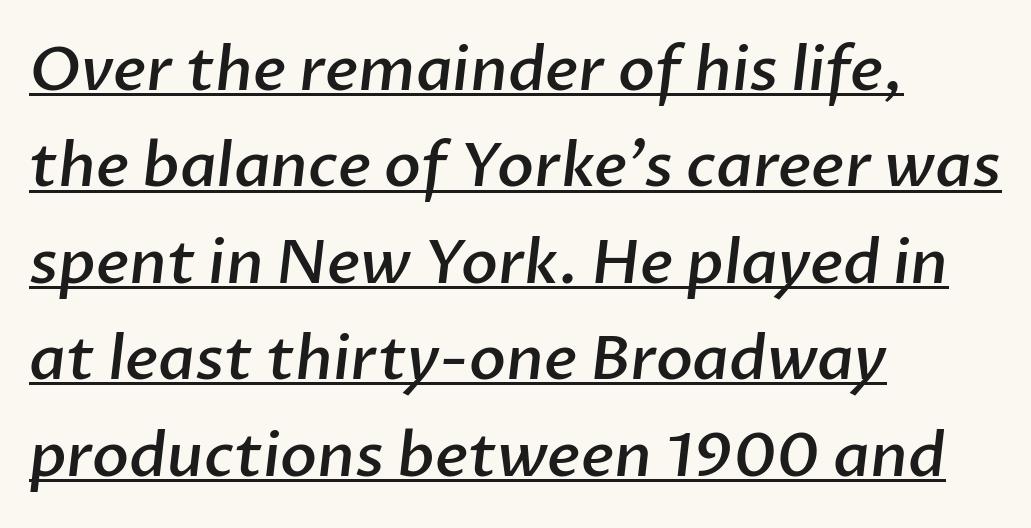
{"serif": "no", "bold": "semi", "weight": "semibold", "width": "normal", "stroke_contrast": "low", "x_height": "medium", "monospaced": "no", "underline": "yes", "align": "left", "line_spacing": "normal", "line_spacing_ratio": 1.58, "letter_spacing": "normal", "letter_spacing_em": 0.0, "glyph_px": 61}
